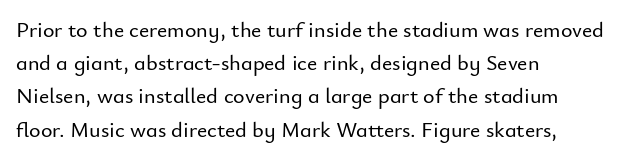
Q: Is the text italic (slanted)? A: No, it is upright.
Q: Is the text underlined? A: No.
Q: How is the paragraph aligned? A: Left-aligned.
Q: Is the spacing between letters normal or unusually wide? A: Normal.
Q: Is the spacing between lines tight, normal or loose? A: Normal.
